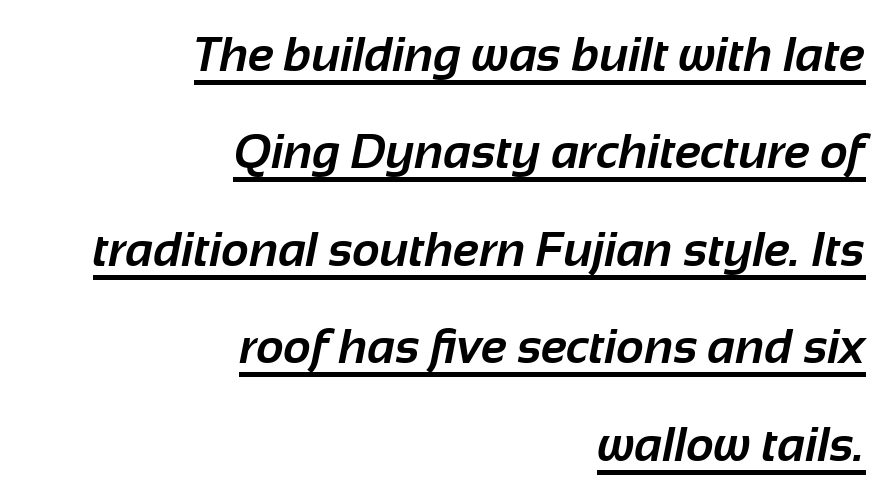
The image shows 48 px bold sans-serif type; set right-aligned, loose line spacing (2.03x), normal letter spacing, underlined; low stroke contrast and a medium x-height.
